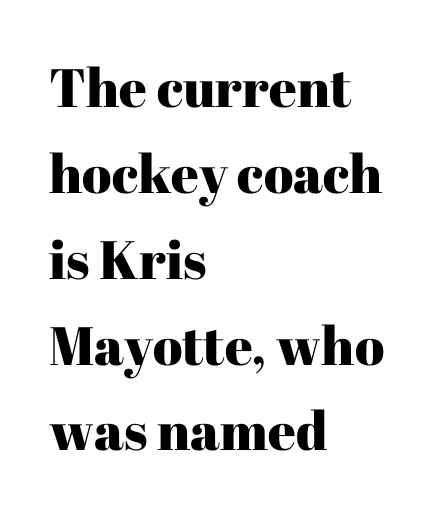
Is there much room between lines? A standard amount, neither cramped nor airy. Posture: straight, roman, zero tilt. Between one letter and the next there's only the usual sliver of space. Check the space under the baseline: it is left empty. Layout note: lines flush left.
